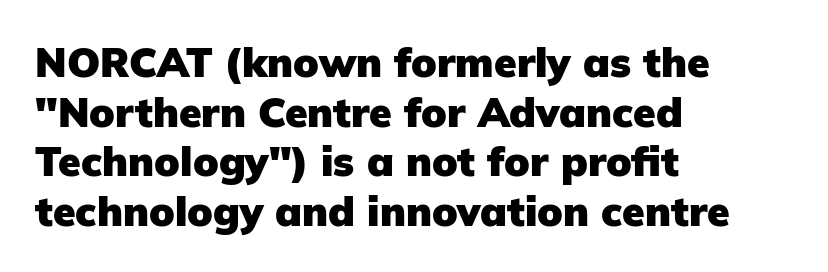
The image shows 41 px heavy sans-serif type, upright; set left-aligned, line spacing 1.21x, normal letter spacing, not underlined; low stroke contrast and a medium x-height.
